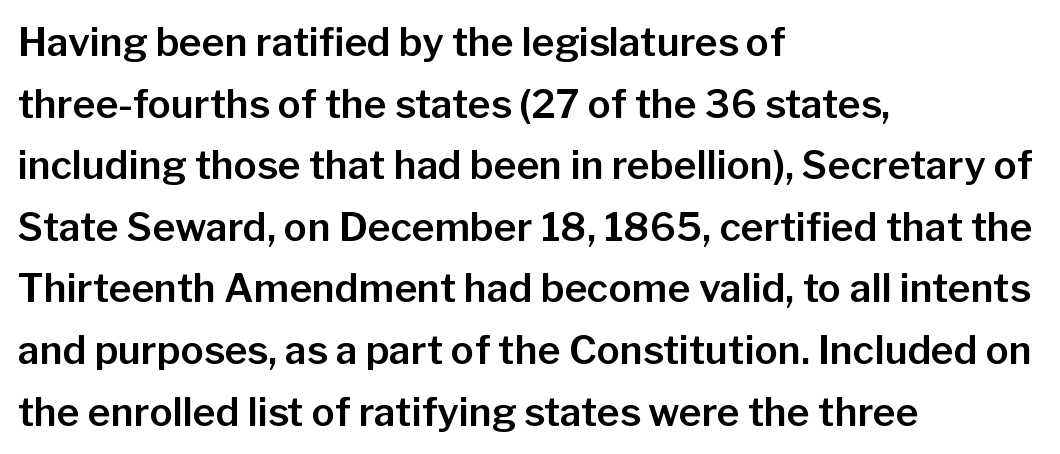
The image shows 39 px sans-serif type, upright; set left-aligned, normal line spacing (1.58x), normal letter spacing, not underlined; low stroke contrast and a medium x-height.
